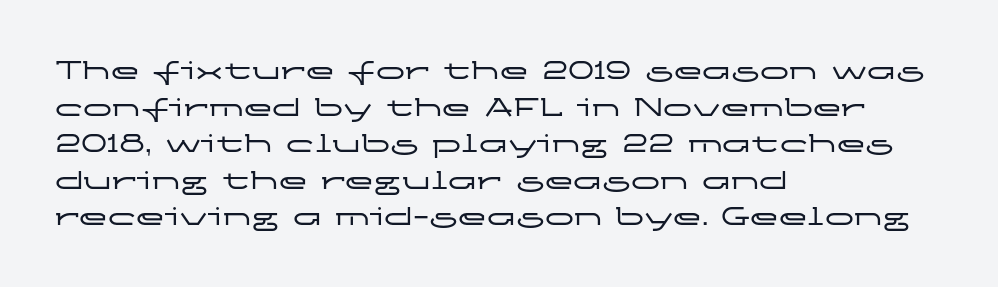
The image shows 29 px wide sans-serif type, upright; set left-aligned, normal line spacing (1.26x), normal letter spacing, not underlined; low stroke contrast and a medium x-height.
